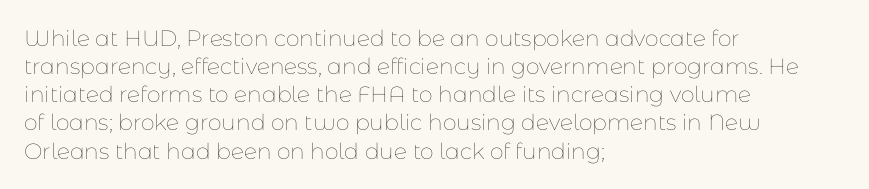
{"italic": "no", "bold": "no", "underline": "no", "align": "left", "line_spacing": "normal", "line_spacing_ratio": 1.28, "letter_spacing": "normal", "letter_spacing_em": 0.0, "glyph_px": 22}
